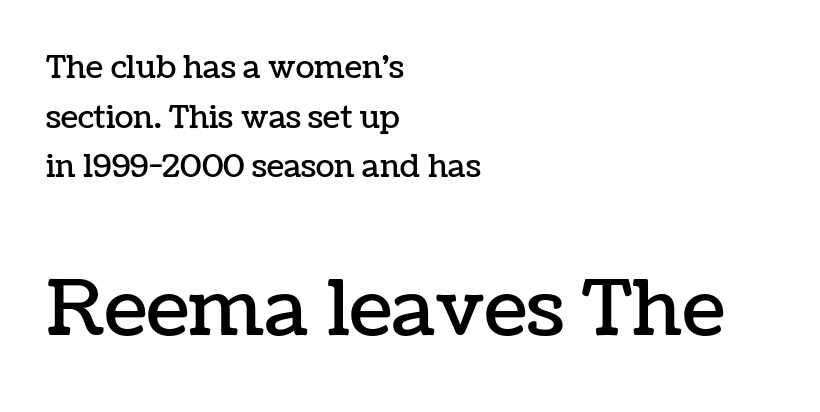
Q: Is the text italic (slanted)? A: No, it is upright.
Q: Is the text underlined? A: No.
Q: How is the paragraph aligned? A: Left-aligned.
Q: Is the spacing between letters normal or unusually wide? A: Normal.
Q: Is the spacing between lines tight, normal or loose? A: Normal.
Q: Which block of text is set in a larger size, the first (top) or the second (bottom)? A: The second (bottom) one.
Q: Width (condensed, normal, or wide)? A: Normal.
Q: Stroke contrast? A: Low.
Q: x-height? A: Medium.
Q: Monospaced? A: No.
